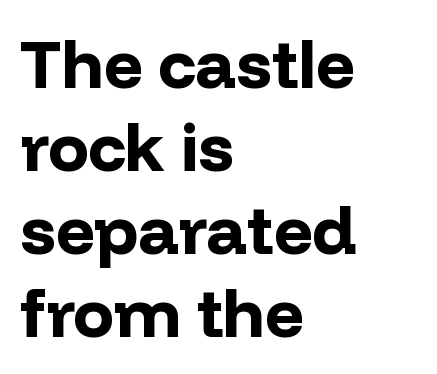
The lines in this sample share a left origin and differ only in where they stop. Glyph-to-glyph distance matches everyday printed text. Just letters on the line, the space beneath them empty. Unlike a traditional serif, this face leaves its strokes unadorned. Plenty of ink on the page — the face is bold. Quick note: not italic, upright.
